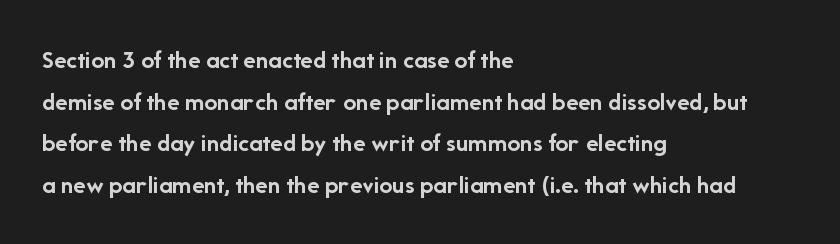
{"italic": "no", "bold": "yes", "underline": "no", "align": "left", "line_spacing": "normal", "line_spacing_ratio": 1.6, "letter_spacing": "normal", "letter_spacing_em": 0.0, "glyph_px": 26}
